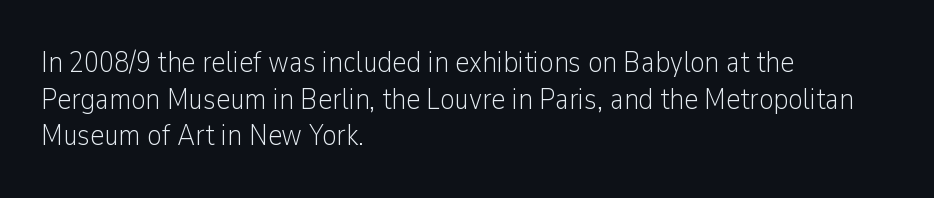
The image shows 30 px light, condensed sans-serif type, upright; set left-aligned, line spacing 1.22x, normal letter spacing, not underlined; low stroke contrast and a medium x-height.
